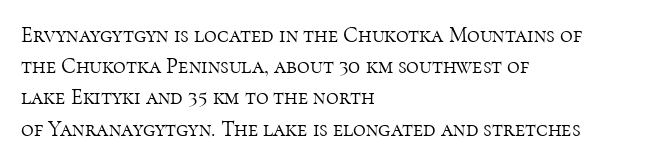
Every row of glyphs begins at an identical x-position on the left. The typesetting does not lean heavy: it is not bold. One glance says typical: line gaps are just what's usual. Underlining? Definitely not there.
